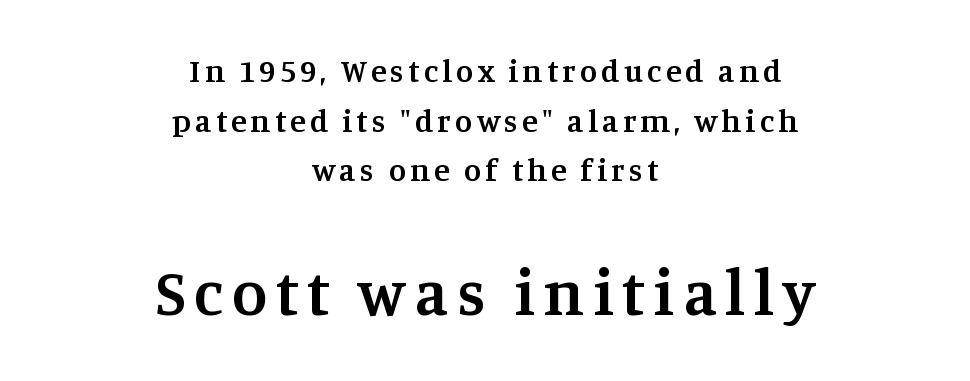
The image shows 65 px semibold serif type, upright; set centered, normal line spacing (1.55x), not underlined; the second (bottom) block is 2.03x larger; medium stroke contrast and a large x-height.
